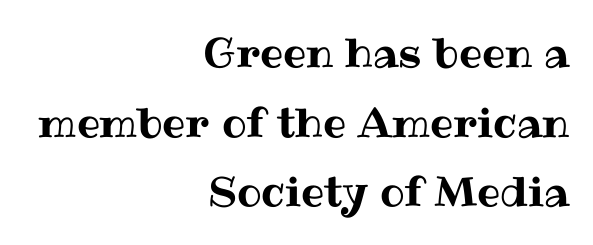
The image shows 41 px text type, upright; set right-aligned, normal line spacing (1.7x), normal letter spacing, not underlined; medium stroke contrast and a medium x-height.
